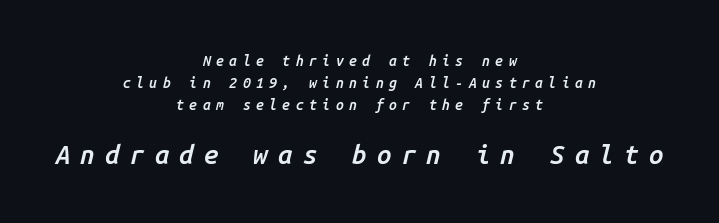
Horizontal alignment here is central, giving a formal, balanced look. Stems and bowls a touch heavier than normal — semibold. Character size in the trailing block exceeds that of the leading block. When letters slant like this, we call the style italic. Between one letter and the next there's a generous, obvious gap.
